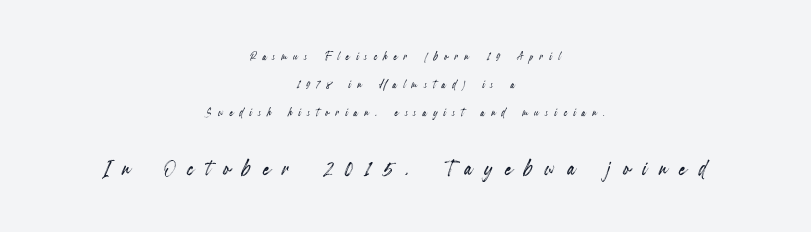
The compositor balanced each line on the midline. Plain, unruled lines of type. Reading top to bottom, the characters get bigger at the block break. Characters follow at a spacing far wider than the type designer built in.
